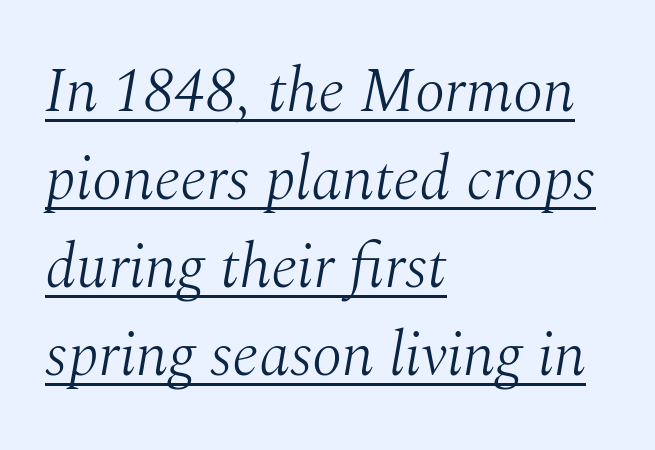
The image shows 62 px light serif type, italic (leaning right); set left-aligned, normal line spacing (1.42x), normal letter spacing, underlined; medium stroke contrast and a medium x-height.
